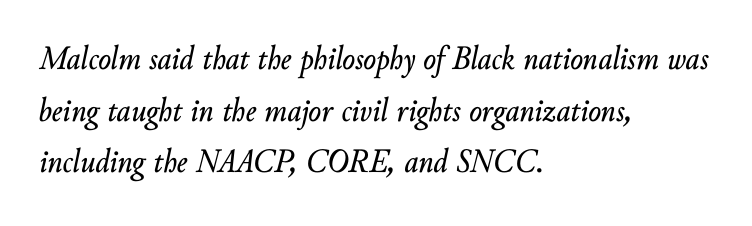
Q: Is the text italic (slanted)? A: Yes, it leans right by about 10 degrees.
Q: Is the text underlined? A: No.
Q: How is the paragraph aligned? A: Left-aligned.
Q: Is the spacing between letters normal or unusually wide? A: Normal.
Q: Is the spacing between lines tight, normal or loose? A: Normal.
Q: Width (condensed, normal, or wide)? A: Normal.
Q: Stroke contrast? A: Low.
Q: x-height? A: Small.
Q: Monospaced? A: No.
